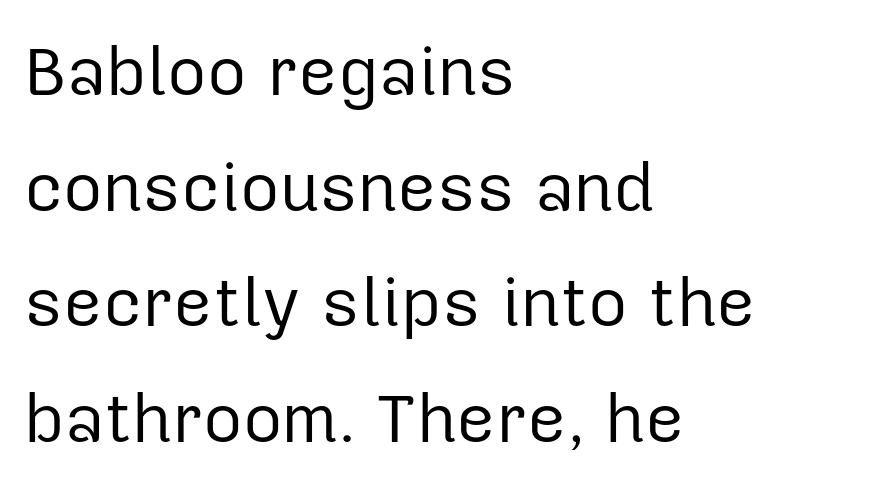
Q: Is the text bold? A: No.
Q: Is the text italic (slanted)? A: No, it is upright.
Q: Is the typeface a serif or a sans-serif typeface? A: Sans-serif.
Q: Is the text underlined? A: No.
Q: How is the paragraph aligned? A: Left-aligned.
Q: Is the spacing between letters normal or unusually wide? A: Normal.
Q: Is the spacing between lines tight, normal or loose? A: Normal.
Q: Width (condensed, normal, or wide)? A: Normal.
Q: Stroke contrast? A: Low.
Q: x-height? A: Medium.
Q: Monospaced? A: No.
